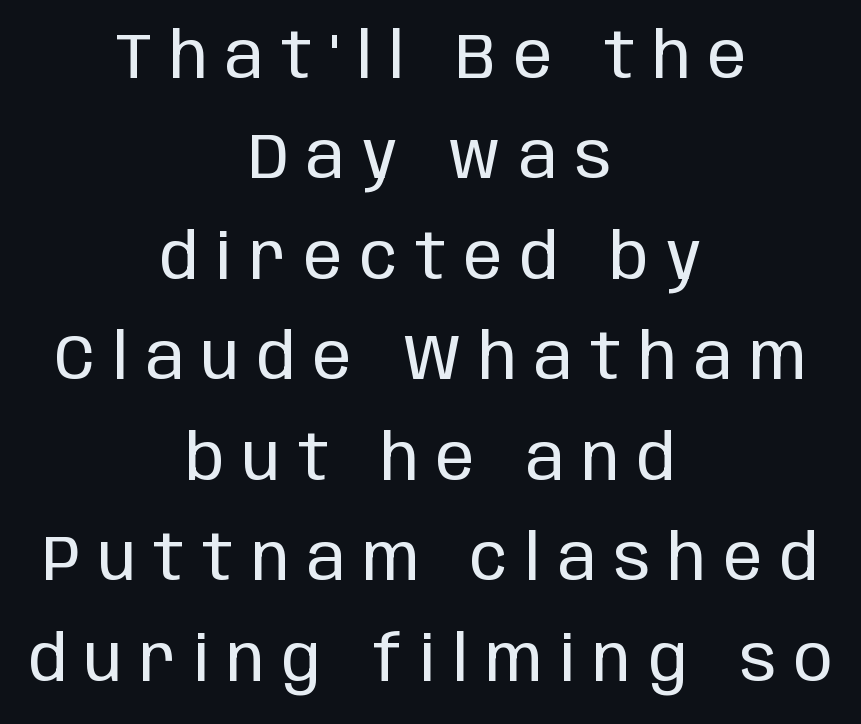
Q: Is the text bold? A: No.
Q: Is the text italic (slanted)? A: No, it is upright.
Q: Is the typeface a serif or a sans-serif typeface? A: Sans-serif.
Q: Is the text underlined? A: No.
Q: How is the paragraph aligned? A: Centered.
Q: Is the spacing between letters normal or unusually wide? A: Unusually wide.
Q: Is the spacing between lines tight, normal or loose? A: Normal.
Q: Width (condensed, normal, or wide)? A: Condensed.
Q: Stroke contrast? A: Low.
Q: x-height? A: Large.
Q: Monospaced? A: No.
